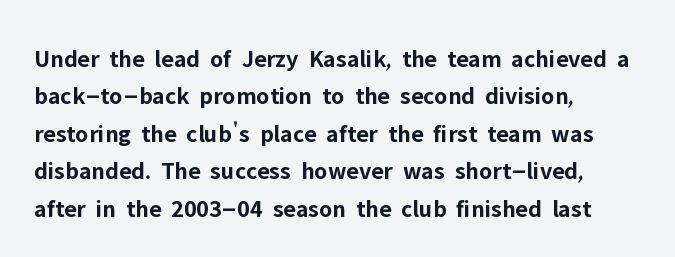
Baseline-to-baseline distance is the conventional proportion of letter height. The typesetter chose a ragged-right arrangement here. The zone under the glyphs is completely vacant. Typesetter's note: full bold, strokes at maximum text heaviness. In terms of posture, this sample is upright. The horizontal fit of the characters is conventional and even.
